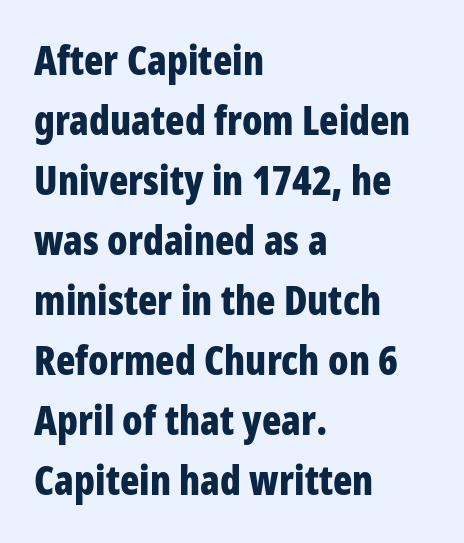
Q: Is the text bold? A: Yes.
Q: Is the text italic (slanted)? A: No, it is upright.
Q: Is the typeface a serif or a sans-serif typeface? A: Sans-serif.
Q: Is the text underlined? A: No.
Q: How is the paragraph aligned? A: Left-aligned.
Q: Is the spacing between letters normal or unusually wide? A: Normal.
Q: Is the spacing between lines tight, normal or loose? A: Normal.
Q: Width (condensed, normal, or wide)? A: Condensed.
Q: Stroke contrast? A: Low.
Q: x-height? A: Large.
Q: Monospaced? A: No.
